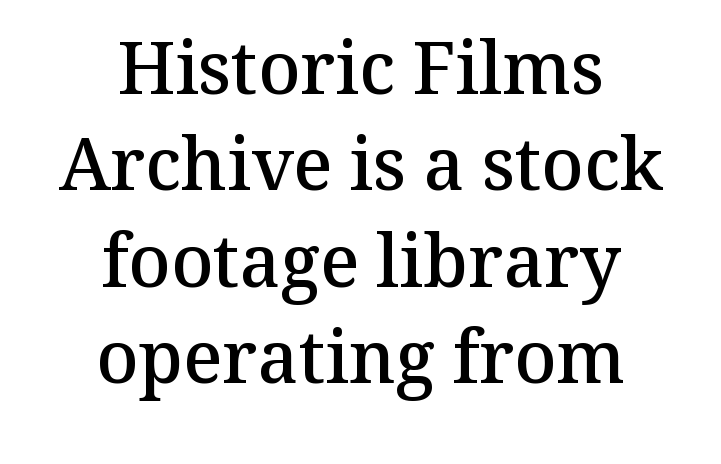
{"serif": "yes", "italic": "no", "bold": "semi", "weight": "semibold", "width": "normal", "stroke_contrast": "medium", "x_height": "medium", "monospaced": "no", "underline": "no", "align": "center", "line_spacing": "normal", "line_spacing_ratio": 1.34, "letter_spacing": "normal", "letter_spacing_em": 0.0, "glyph_px": 72}
